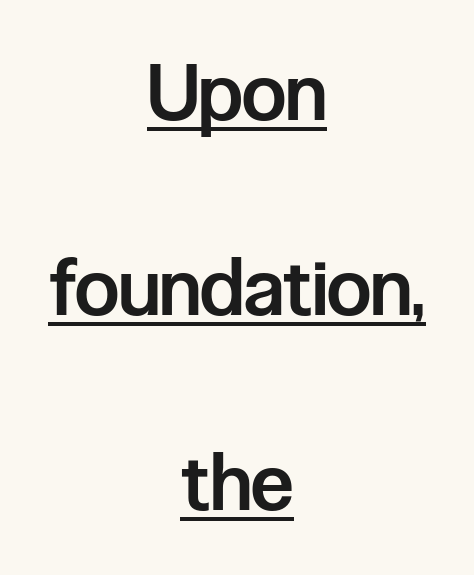
Is this a fixed-width face? No — the glyphs have proportional, varying widths. A centered setting, common on invitations and titles, is used for this passage. The specimen includes a rule beneath the text block's lines. Characters remain perfectly vertical along every line. Leading: increased.
